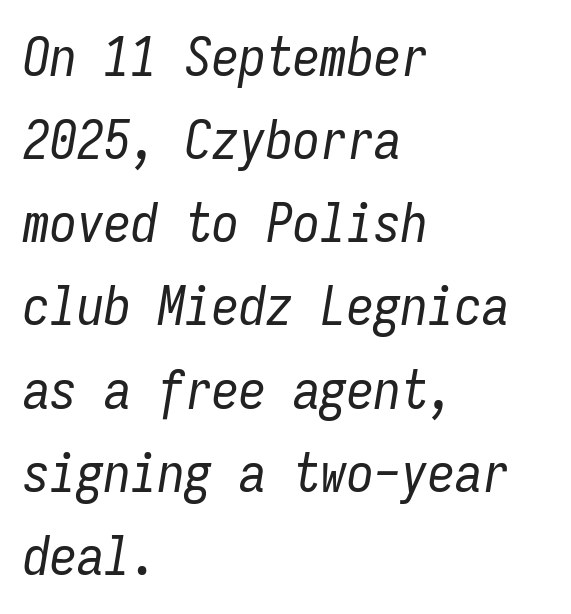
Q: Is the text bold? A: No.
Q: Is the text italic (slanted)? A: Yes, it leans right by about 9 degrees.
Q: Is the text underlined? A: No.
Q: How is the paragraph aligned? A: Left-aligned.
Q: Is the spacing between letters normal or unusually wide? A: Normal.
Q: Is the spacing between lines tight, normal or loose? A: Normal.
Q: Width (condensed, normal, or wide)? A: Condensed.
Q: Stroke contrast? A: Low.
Q: x-height? A: Medium.
Q: Monospaced? A: Yes.
